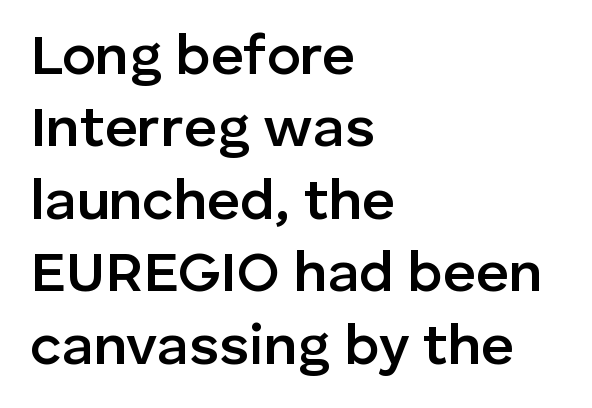
Q: Is the text bold? A: Semi-bold.
Q: Is the text italic (slanted)? A: No, it is upright.
Q: Is the typeface a serif or a sans-serif typeface? A: Sans-serif.
Q: Is the text underlined? A: No.
Q: How is the paragraph aligned? A: Left-aligned.
Q: Is the spacing between letters normal or unusually wide? A: Normal.
Q: Is the spacing between lines tight, normal or loose? A: Normal.
Q: Width (condensed, normal, or wide)? A: Normal.
Q: Stroke contrast? A: Low.
Q: x-height? A: Medium.
Q: Monospaced? A: No.
